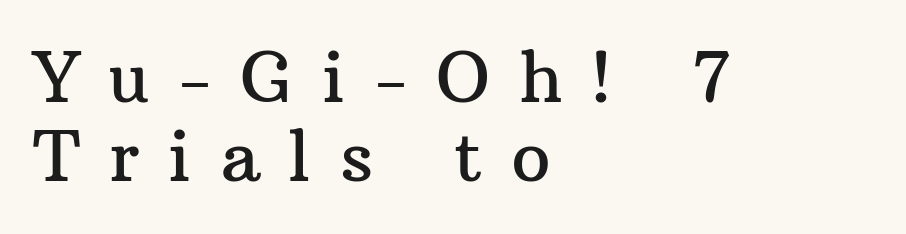
{"serif": "yes", "italic": "no", "width": "normal", "stroke_contrast": "medium", "x_height": "medium", "monospaced": "no", "underline": "no", "align": "left", "line_spacing": "tight", "line_spacing_ratio": 1.13, "letter_spacing": "wide", "letter_spacing_em": 0.41, "glyph_px": 70}
